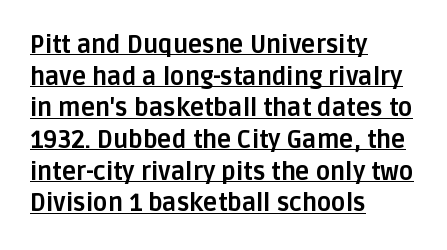
Q: Is the text bold? A: Yes.
Q: Is the text italic (slanted)? A: No, it is upright.
Q: Is the text underlined? A: Yes.
Q: How is the paragraph aligned? A: Left-aligned.
Q: Is the spacing between letters normal or unusually wide? A: Normal.
Q: Is the spacing between lines tight, normal or loose? A: Normal.
